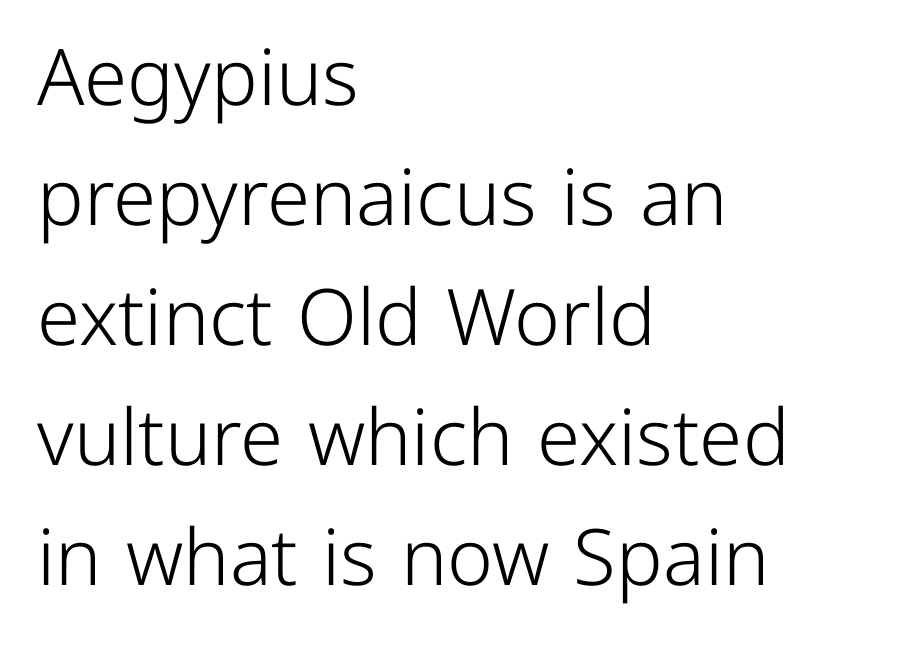
Layout note: lines flush left. Style check: upright. Each word holds together tightly as a unit, with standard inter-letter gaps. Baseline-to-baseline distance is the conventional proportion of letter height. A light-to-regular cut is what we see here.
